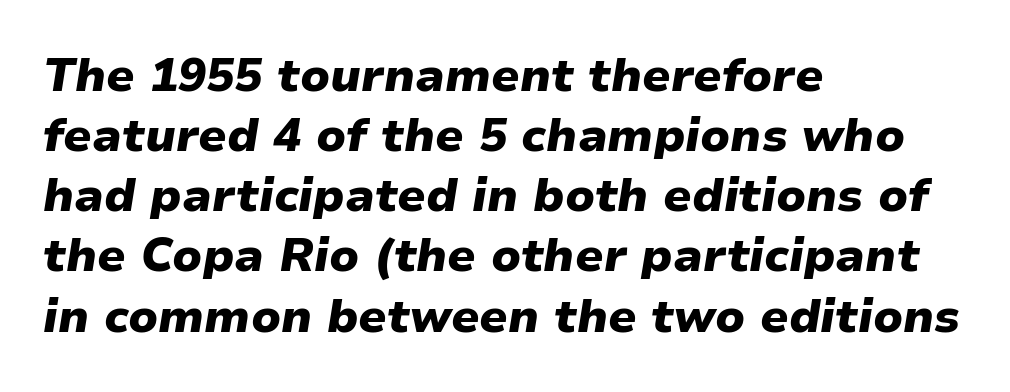
Q: Is the text bold? A: Yes.
Q: Is the text italic (slanted)? A: Yes, it leans right by about 9 degrees.
Q: Is the text underlined? A: No.
Q: How is the paragraph aligned? A: Left-aligned.
Q: Is the spacing between letters normal or unusually wide? A: Normal.
Q: Is the spacing between lines tight, normal or loose? A: Normal.
Q: Width (condensed, normal, or wide)? A: Normal.
Q: Stroke contrast? A: Low.
Q: x-height? A: Medium.
Q: Monospaced? A: No.
